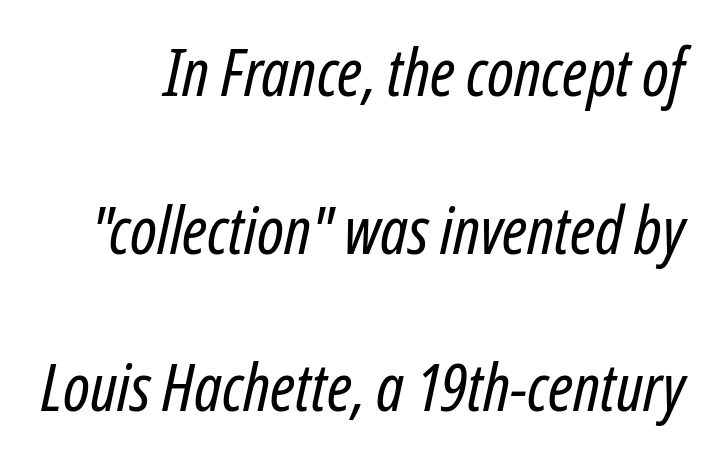
The image shows 66 px regular-weight, condensed type, italic (leaning right); set loose line spacing (2.39x), normal letter spacing, not underlined; low stroke contrast and a medium x-height.
